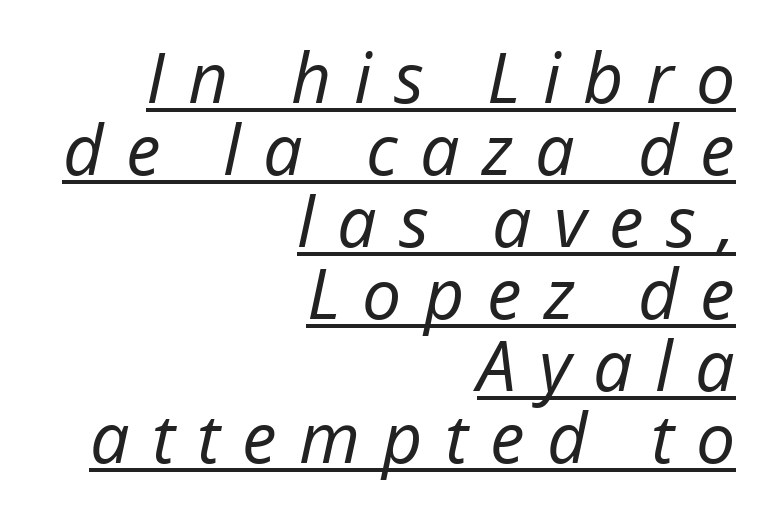
Stems here are at most as thick as an everyday book face. The typesetter chose a ragged-left arrangement here. Underlined type. Horizontal bands of white between lines are thin slivers. When letters slant like this, we call the style italic. Someone cranked the tracking dial way up on this one.
